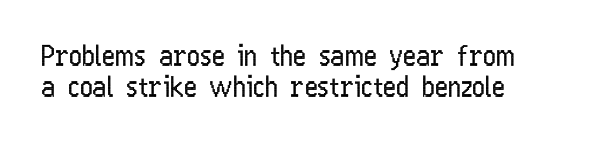
Q: Is the text bold? A: No.
Q: Is the text italic (slanted)? A: No, it is upright.
Q: Is the typeface a serif or a sans-serif typeface? A: Sans-serif.
Q: Is the text underlined? A: No.
Q: Is the spacing between letters normal or unusually wide? A: Normal.
Q: Is the spacing between lines tight, normal or loose? A: Tight.
Q: Width (condensed, normal, or wide)? A: Condensed.
Q: Stroke contrast? A: Low.
Q: x-height? A: Medium.
Q: Monospaced? A: No.
